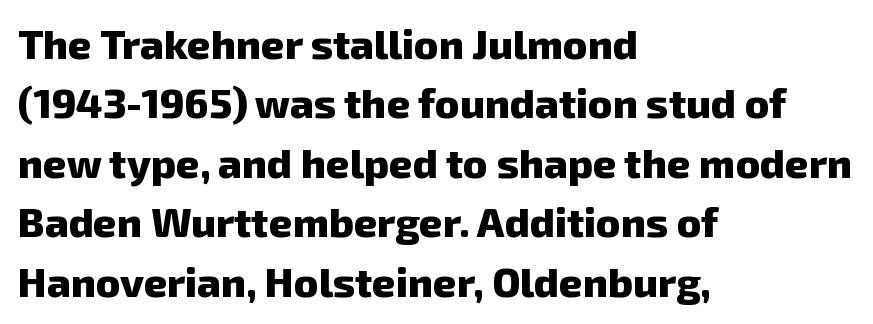
The image shows 41 px heavy sans-serif type; set left-aligned, normal line spacing (1.45x), normal letter spacing, not underlined; low stroke contrast and a medium x-height.
